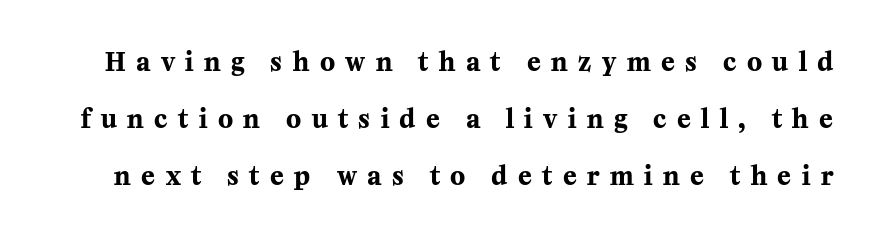
{"italic": "no", "bold": "yes", "underline": "no", "line_spacing": "loose", "line_spacing_ratio": 2.28, "letter_spacing": "wide", "letter_spacing_em": 0.42, "glyph_px": 25}
